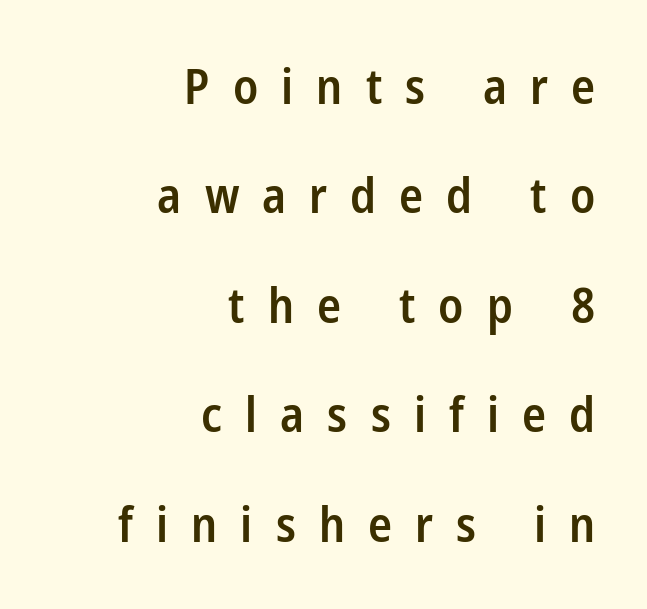
The image shows 48 px semibold, condensed sans-serif type, upright; set right-aligned, loose line spacing (2.28x), unusually wide letter spacing (+0.48 em), not underlined; low stroke contrast and a medium x-height.
